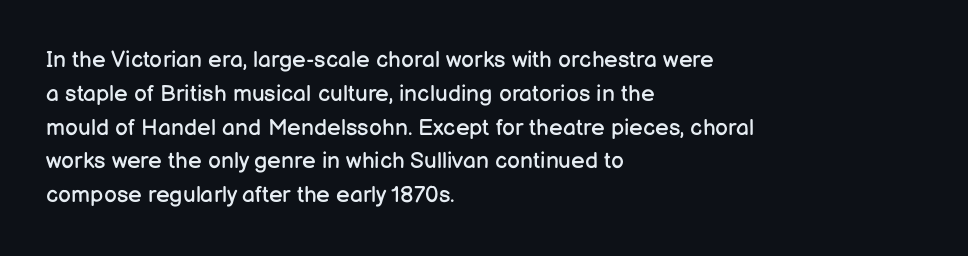
Q: Is the text bold? A: No.
Q: Is the text italic (slanted)? A: No, it is upright.
Q: Is the text underlined? A: No.
Q: How is the paragraph aligned? A: Left-aligned.
Q: Is the spacing between letters normal or unusually wide? A: Normal.
Q: Is the spacing between lines tight, normal or loose? A: Normal.
